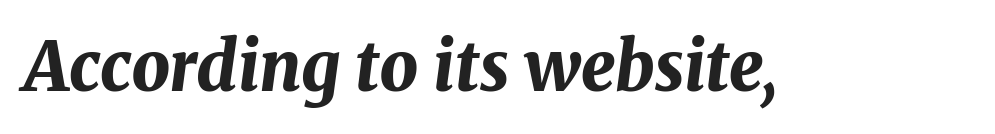
{"italic": "yes", "lean": "right", "slant_degrees": 8, "bold": "yes", "weight": "bold", "width": "normal", "stroke_contrast": "medium", "x_height": "medium", "monospaced": "no", "underline": "no", "letter_spacing": "normal", "letter_spacing_em": 0.0, "glyph_px": 68}
